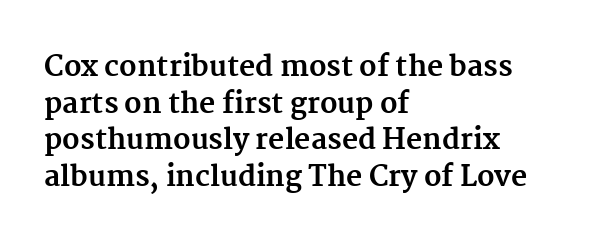
Q: Is the text bold? A: Yes.
Q: Is the text italic (slanted)? A: No, it is upright.
Q: Is the typeface a serif or a sans-serif typeface? A: Serif.
Q: Is the text underlined? A: No.
Q: How is the paragraph aligned? A: Left-aligned.
Q: Is the spacing between letters normal or unusually wide? A: Normal.
Q: Is the spacing between lines tight, normal or loose? A: Normal.
Q: Width (condensed, normal, or wide)? A: Normal.
Q: Stroke contrast? A: Medium.
Q: x-height? A: Medium.
Q: Monospaced? A: No.
